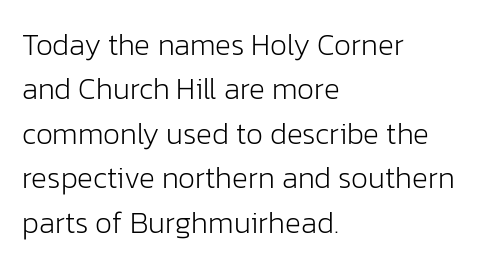
Q: Is the text bold? A: No.
Q: Is the text italic (slanted)? A: No, it is upright.
Q: Is the typeface a serif or a sans-serif typeface? A: Sans-serif.
Q: Is the text underlined? A: No.
Q: How is the paragraph aligned? A: Left-aligned.
Q: Is the spacing between letters normal or unusually wide? A: Normal.
Q: Is the spacing between lines tight, normal or loose? A: Normal.
Q: Width (condensed, normal, or wide)? A: Normal.
Q: Stroke contrast? A: Low.
Q: x-height? A: Medium.
Q: Monospaced? A: No.
